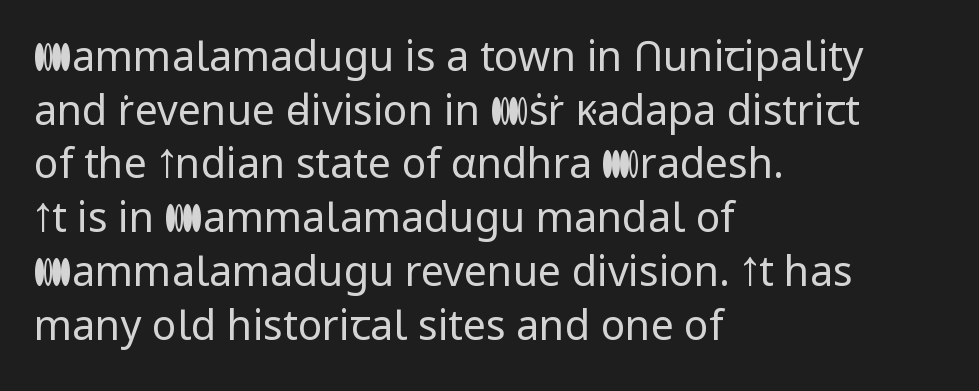
Notice how the stems are strictly vertical — no italics here. Successive baselines arrive at the customary interval. Descenders are the only things crossing below the line. If you drew a ruler down the left edge, every line would touch it.
